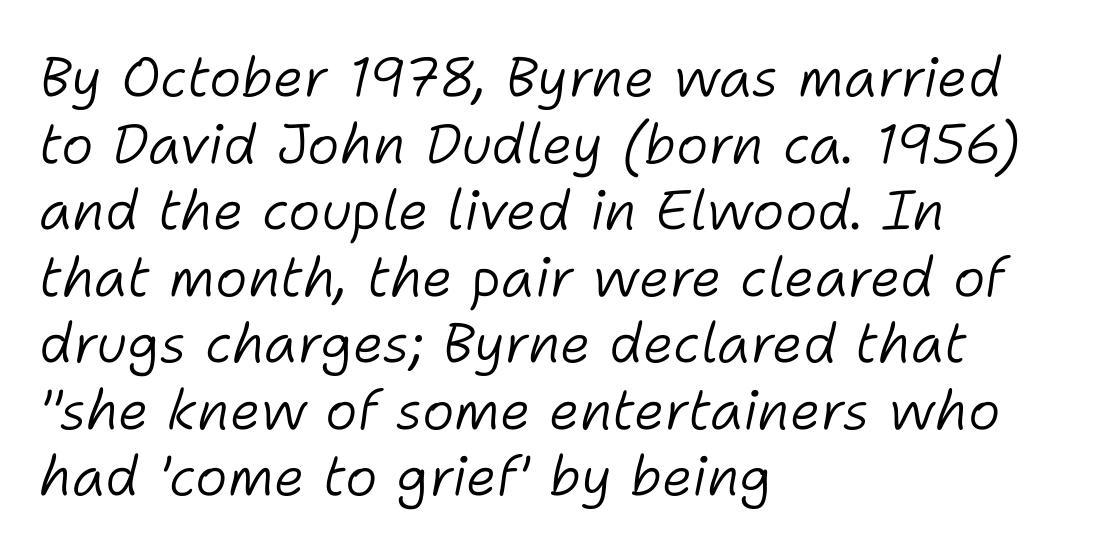
Q: Is the text bold? A: No.
Q: Is the text italic (slanted)? A: Yes, it leans right by about 11 degrees.
Q: Is the text underlined? A: No.
Q: How is the paragraph aligned? A: Left-aligned.
Q: Is the spacing between letters normal or unusually wide? A: Normal.
Q: Width (condensed, normal, or wide)? A: Normal.
Q: Stroke contrast? A: Low.
Q: x-height? A: Medium.
Q: Monospaced? A: No.
